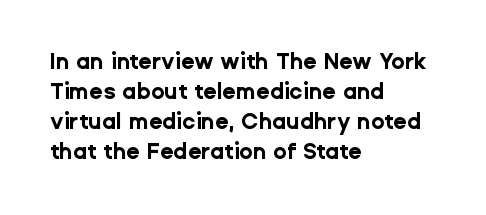
The image shows 22 px bold type, upright; set left-aligned, normal line spacing (1.37x), normal letter spacing, not underlined.
